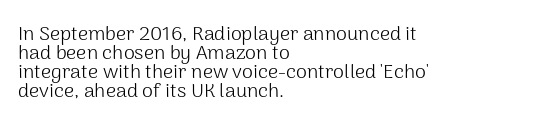
Upright lettering throughout. Short and long lines alike share a common starting point at left. On a weight scale, this lands at 450 or below. These lines keep a tight, regular rhythm from letter to letter. Students, observe: this is what under-led, compact text looks like.
